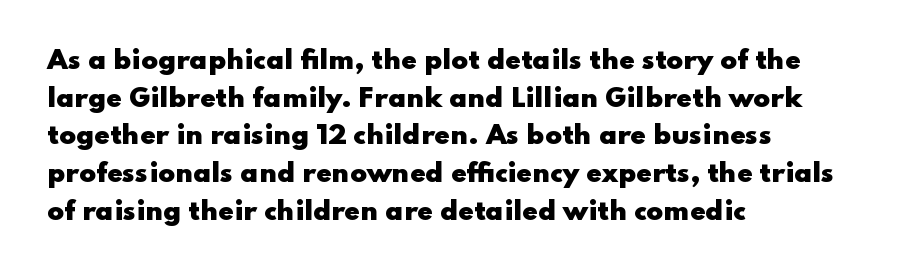
{"italic": "no", "bold": "yes", "underline": "no", "align": "left", "line_spacing": "normal", "line_spacing_ratio": 1.51, "letter_spacing": "normal", "letter_spacing_em": 0.0, "glyph_px": 25}
